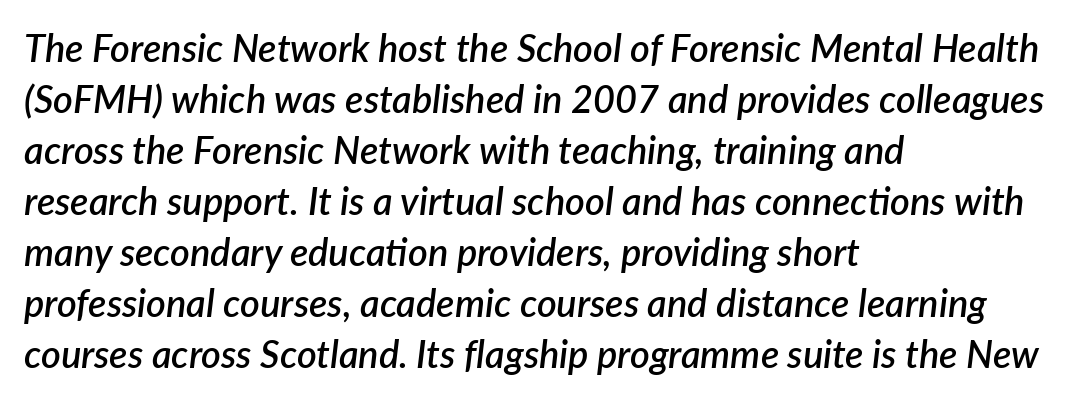
The lines in this sample share a left origin and differ only in where they stop. Descenders are the only things crossing below the line. No extra tracking has been applied to these lines. The lettering tilts uniformly, giving the passage an italic look.
